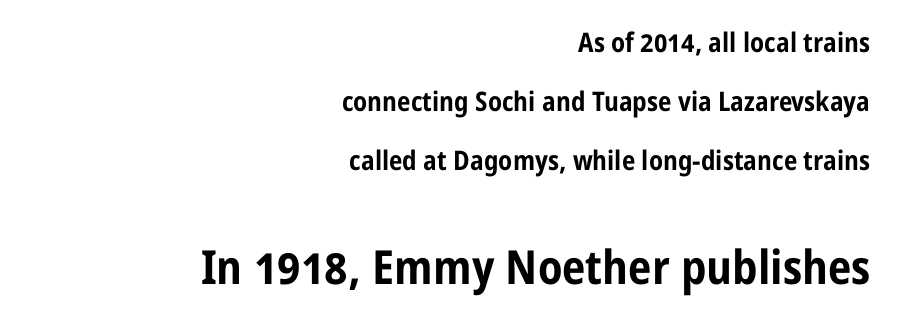
The line texture is even and compact thanks to regular tracking. The glyphs have the mass of a bold cut. Nobody drew a line under any word here. Letterform terminals end flat and unadorned throughout the passage.
